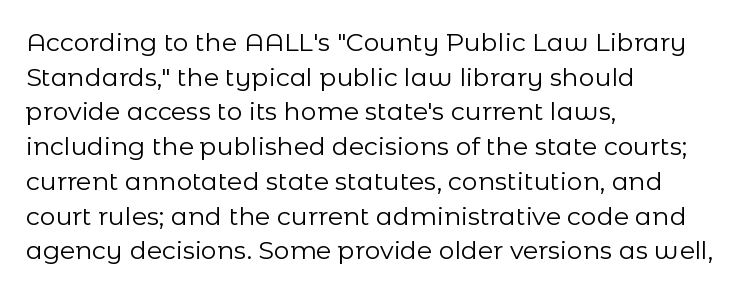
Q: Is the text bold? A: No.
Q: Is the text italic (slanted)? A: No, it is upright.
Q: Is the text underlined? A: No.
Q: How is the paragraph aligned? A: Left-aligned.
Q: Is the spacing between letters normal or unusually wide? A: Normal.
Q: Is the spacing between lines tight, normal or loose? A: Normal.
